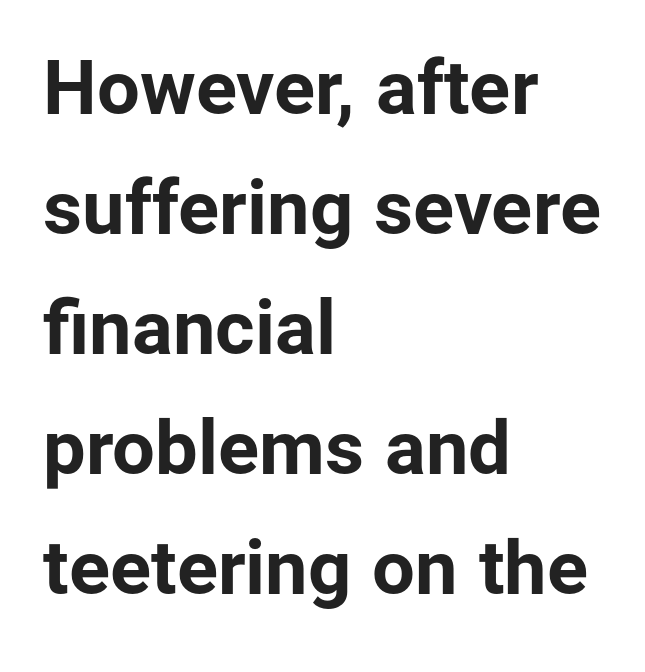
The image shows 76 px bold sans-serif type, upright; set left-aligned, normal line spacing (1.58x), normal letter spacing, not underlined; low stroke contrast and a medium x-height.
